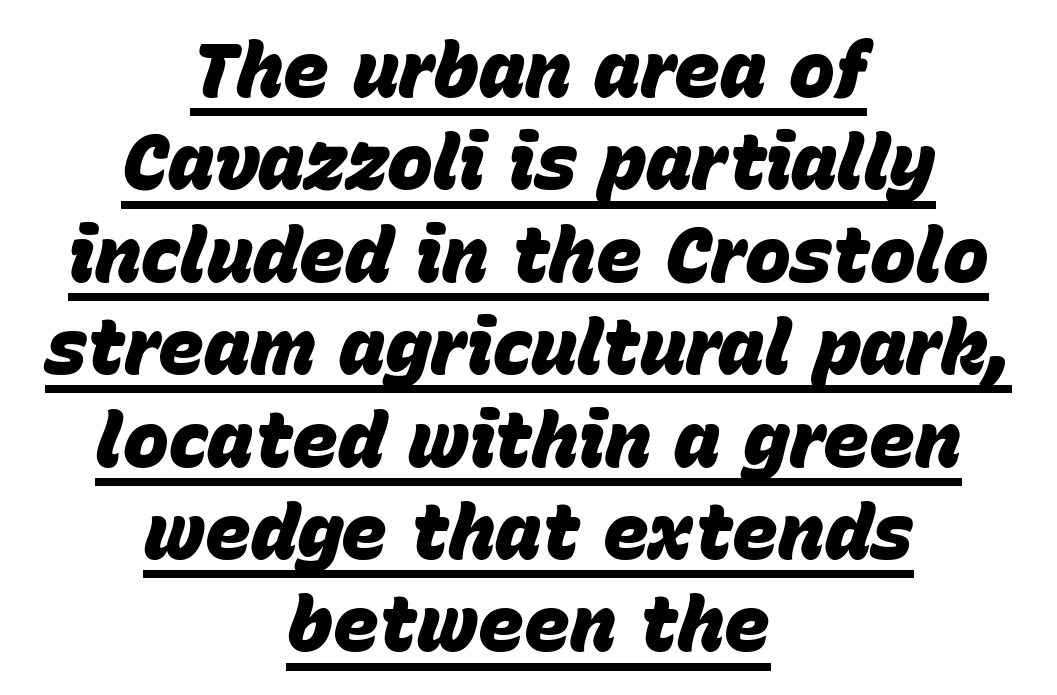
Q: Is the text bold? A: Yes.
Q: Is the text italic (slanted)? A: Yes, it leans right by about 15 degrees.
Q: Is the text underlined? A: Yes.
Q: How is the paragraph aligned? A: Centered.
Q: Is the spacing between letters normal or unusually wide? A: Normal.
Q: Width (condensed, normal, or wide)? A: Normal.
Q: Stroke contrast? A: Low.
Q: x-height? A: Large.
Q: Monospaced? A: No.
